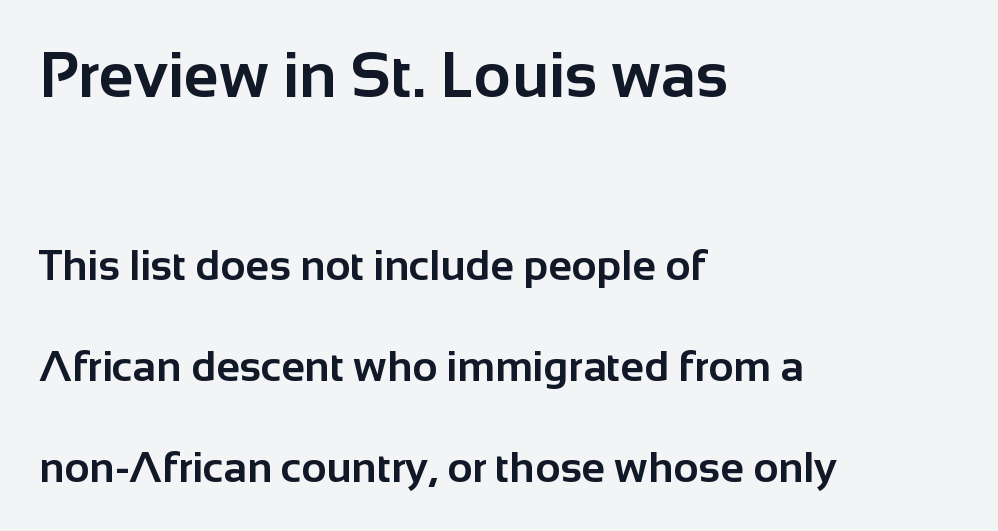
The image shows 64 px bold sans-serif type, upright; set left-aligned, loose line spacing (2.35x), normal letter spacing, not underlined; the first (top) block is 1.49x larger; low stroke contrast and a medium x-height.
